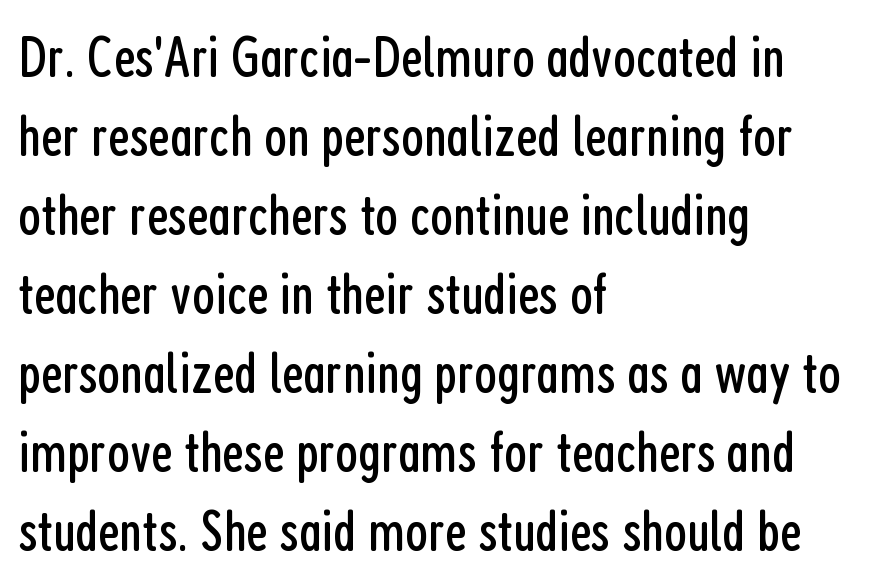
Beneath every word, the page is bare. The setting favours the left margin, as ordinary paragraphs usually do. Nope, no serifs anywhere on these letters. These glyphs show unthickened strokes, regular width or finer. In terms of posture, this sample is upright. A typesetter would call this zero additional tracking.
